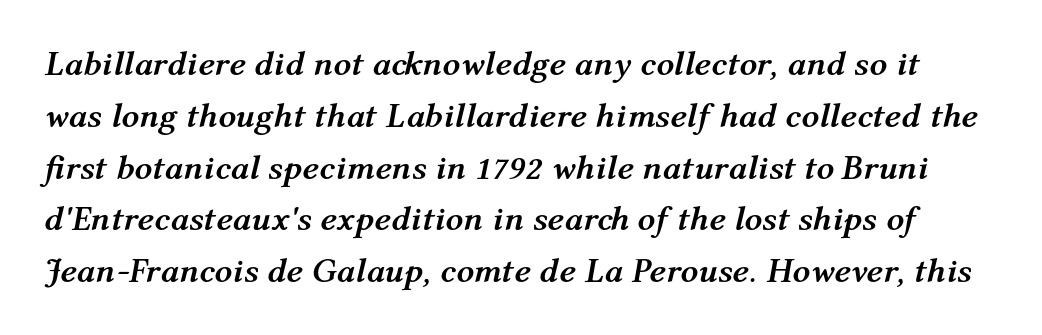
These lines sit exactly where default settings would place them. Set as a true bold cut, around the 700 mark. Varying glyph widths throughout — classic text-font behaviour. Letters rest on an invisible, unmarked baseline. Between one letter and the next there's only the usual sliver of space. Every character sits at an angle, as italics do.
